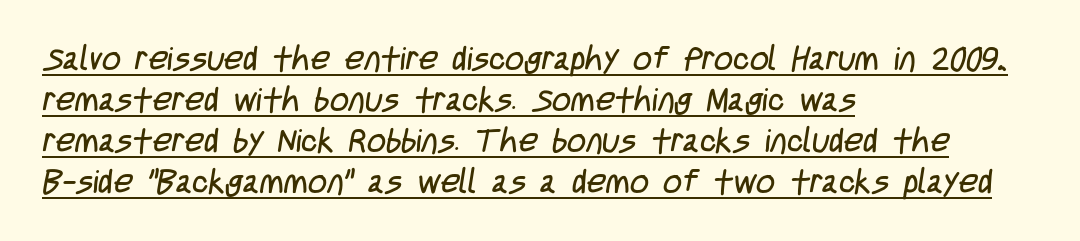
Q: Is the text bold? A: No.
Q: Is the typeface a serif or a sans-serif typeface? A: Sans-serif.
Q: Is the text underlined? A: Yes.
Q: How is the paragraph aligned? A: Left-aligned.
Q: Is the spacing between letters normal or unusually wide? A: Normal.
Q: Width (condensed, normal, or wide)? A: Condensed.
Q: Stroke contrast? A: Low.
Q: x-height? A: Large.
Q: Monospaced? A: No.
